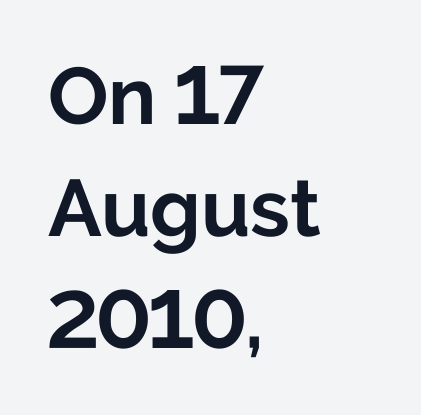
The image shows 80 px bold sans-serif type, upright; set left-aligned, normal line spacing (1.4x), normal letter spacing, not underlined; low stroke contrast and a medium x-height.
